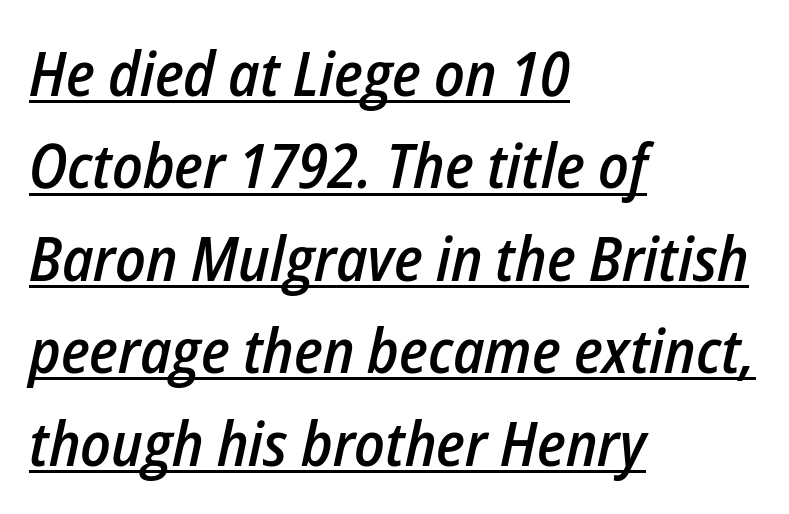
Q: Is the text bold? A: Semi-bold.
Q: Is the text italic (slanted)? A: Yes, it leans right by about 12 degrees.
Q: Is the text underlined? A: Yes.
Q: How is the paragraph aligned? A: Left-aligned.
Q: Is the spacing between letters normal or unusually wide? A: Normal.
Q: Is the spacing between lines tight, normal or loose? A: Normal.
Q: Width (condensed, normal, or wide)? A: Condensed.
Q: Stroke contrast? A: Low.
Q: x-height? A: Medium.
Q: Monospaced? A: No.
